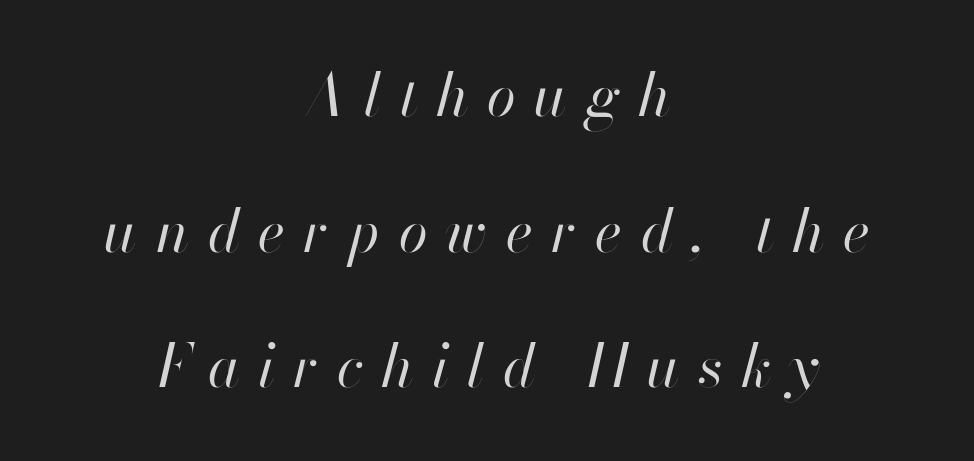
How are the letters spaced? Widely, with obvious added tracking. The letterforms sit at book weight or below. The paragraph shown floats in the horizontal middle. The leading is generous, giving the passage an open texture.
